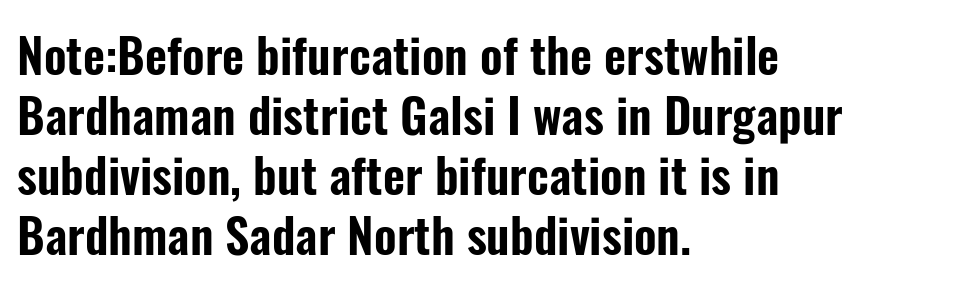
Q: Is the text italic (slanted)? A: No, it is upright.
Q: Is the typeface a serif or a sans-serif typeface? A: Sans-serif.
Q: Is the text underlined? A: No.
Q: How is the paragraph aligned? A: Left-aligned.
Q: Is the spacing between letters normal or unusually wide? A: Normal.
Q: Is the spacing between lines tight, normal or loose? A: Normal.
Q: Width (condensed, normal, or wide)? A: Condensed.
Q: Stroke contrast? A: Low.
Q: x-height? A: Medium.
Q: Monospaced? A: No.
